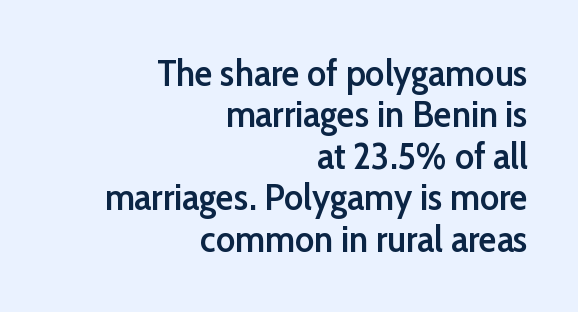
The image shows 37 px semibold sans-serif type, upright; set right-aligned, tight line spacing (1.12x), normal letter spacing, not underlined; low stroke contrast and a medium x-height.
